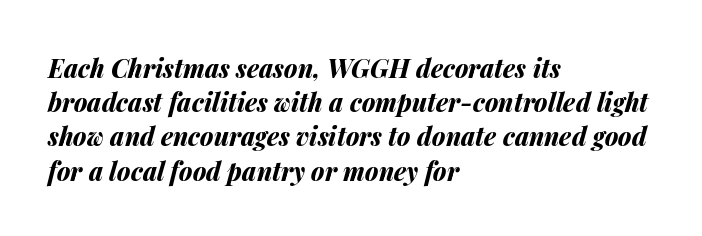
Leading matches the norm, producing a regular column. Tall strokes in this sample are angled rather than plumb. Here the glyphs are tracked normally, forming tight word shapes. Quick note: underline off. Strokes here are thick enough to call this a true bold.
